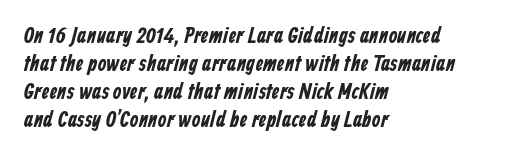
Q: Is the text underlined? A: No.
Q: How is the paragraph aligned? A: Left-aligned.
Q: Is the spacing between letters normal or unusually wide? A: Normal.
Q: Is the spacing between lines tight, normal or loose? A: Normal.
